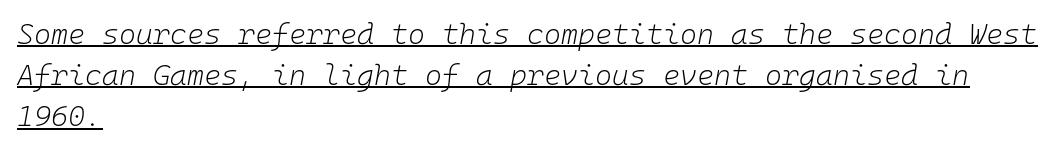
The image shows 29 px light type, italic (leaning right), monospaced; set left-aligned, normal line spacing (1.42x), normal letter spacing, underlined; low stroke contrast and a medium x-height.
